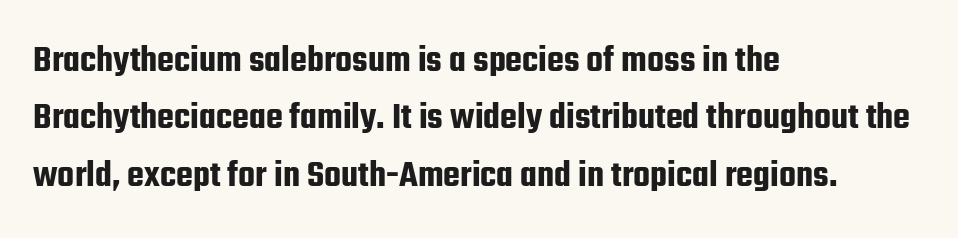
{"serif": "no", "italic": "no", "width": "condensed", "stroke_contrast": "low", "x_height": "medium", "monospaced": "no", "underline": "no", "align": "left", "line_spacing": "normal", "line_spacing_ratio": 1.47, "letter_spacing": "normal", "letter_spacing_em": 0.0, "glyph_px": 39}
